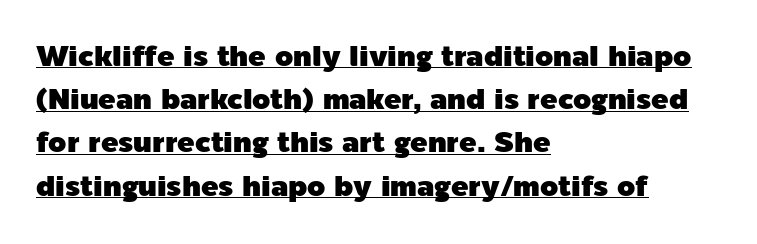
You could call the tracking neutral — neither tight nor loose. The space between consecutive lines is moderate. Reading down the block, your eye returns to a fixed left position each line. The passage shown is typed in a proportional face where columns would drift. The font family rendered here belongs to the sans-serif group.
